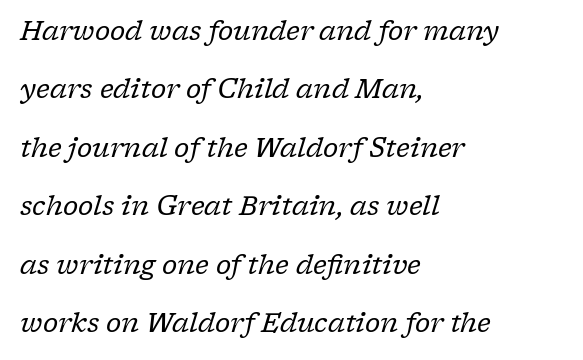
Q: Is the text bold? A: No.
Q: Is the text italic (slanted)? A: Yes, it leans right by about 17 degrees.
Q: Is the text underlined? A: No.
Q: How is the paragraph aligned? A: Left-aligned.
Q: Is the spacing between letters normal or unusually wide? A: Normal.
Q: Is the spacing between lines tight, normal or loose? A: Loose.
